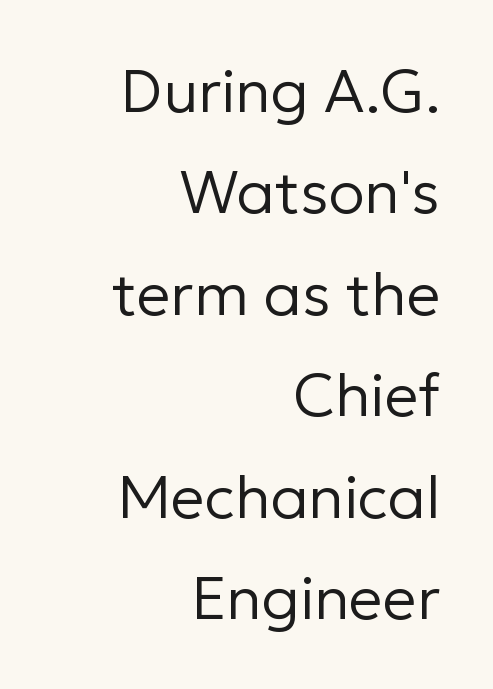
The image shows 60 px regular-weight sans-serif type, upright; set right-aligned, normal line spacing (1.69x), normal letter spacing, not underlined; low stroke contrast and a medium x-height.
